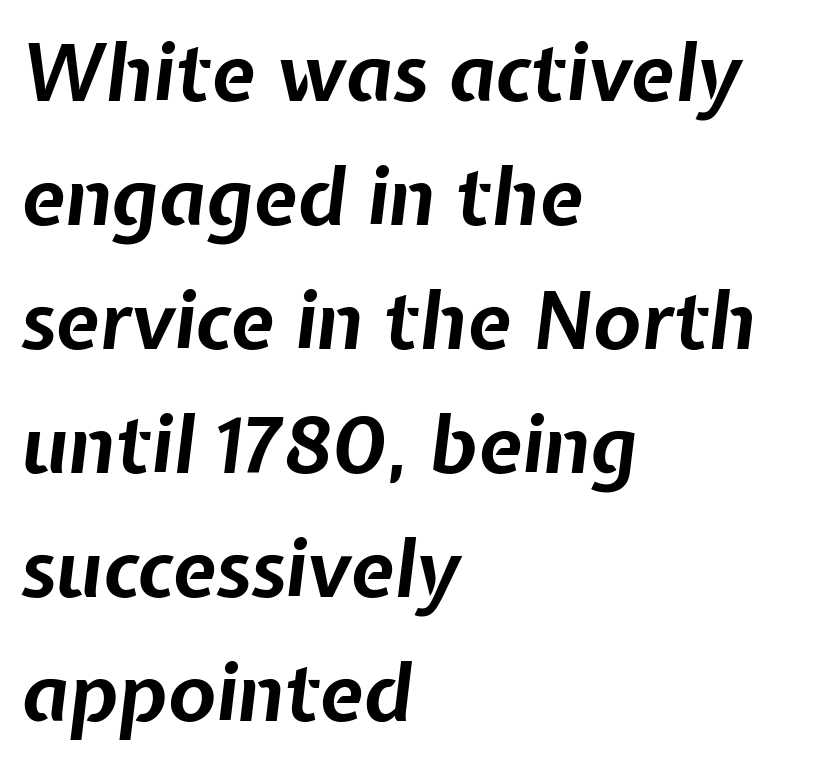
The image shows 79 px bold type, italic (leaning right); set left-aligned, normal line spacing (1.57x), normal letter spacing, not underlined; low stroke contrast and a medium x-height.
